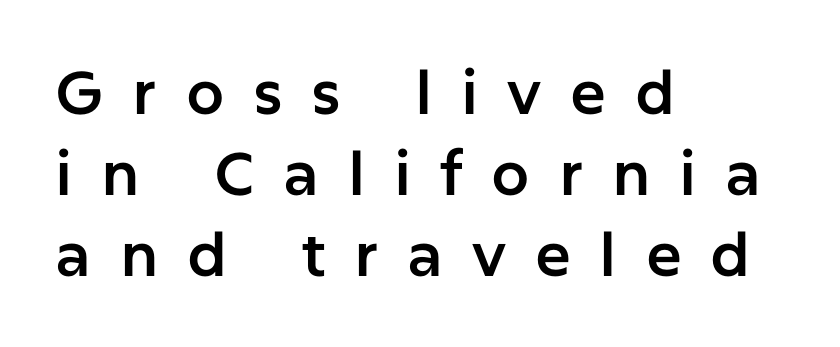
{"serif": "no", "italic": "no", "width": "normal", "stroke_contrast": "low", "x_height": "medium", "monospaced": "no", "underline": "no", "align": "left", "line_spacing": "normal", "line_spacing_ratio": 1.35, "letter_spacing": "wide", "letter_spacing_em": 0.48, "glyph_px": 60}
